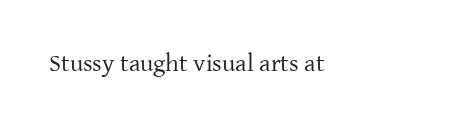
Q: Is the text bold? A: No.
Q: Is the text italic (slanted)? A: No, it is upright.
Q: Is the text underlined? A: No.
Q: Is the spacing between letters normal or unusually wide? A: Normal.
